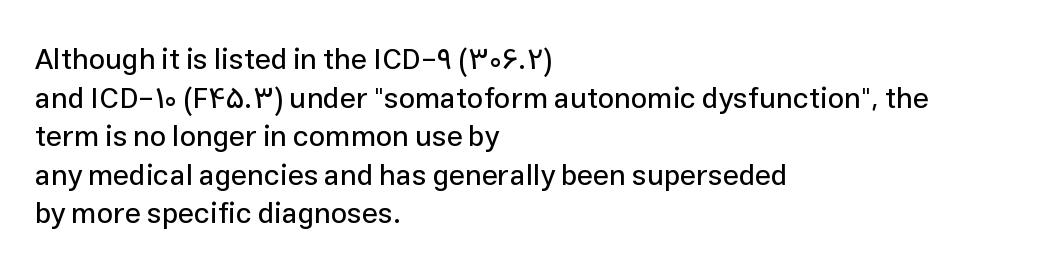
Q: Is the text italic (slanted)? A: No, it is upright.
Q: Is the typeface a serif or a sans-serif typeface? A: Sans-serif.
Q: Is the text underlined? A: No.
Q: How is the paragraph aligned? A: Left-aligned.
Q: Is the spacing between letters normal or unusually wide? A: Normal.
Q: Is the spacing between lines tight, normal or loose? A: Normal.
Q: Width (condensed, normal, or wide)? A: Normal.
Q: Stroke contrast? A: Low.
Q: x-height? A: Medium.
Q: Monospaced? A: No.
